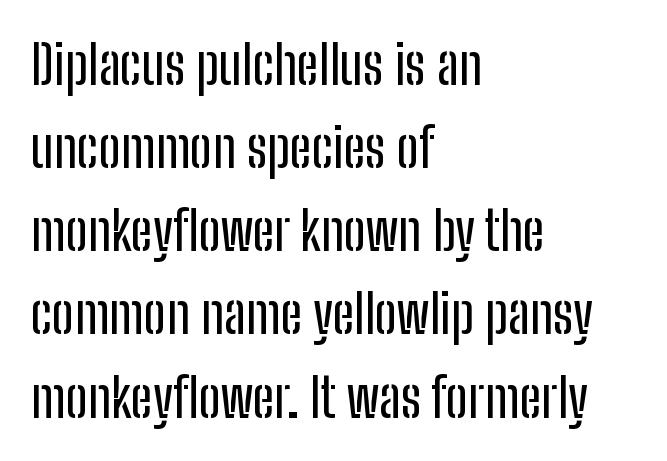
Check under the words: just untouched page. Spacing verdict: proportional, widths tailored to each character. The characters display no serif detailing; their extremities are plain. Successive baselines arrive at the customary interval. Rendered with straight, roman letterforms.
